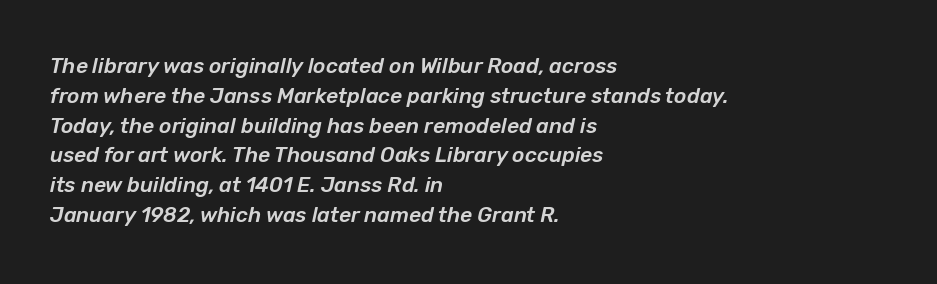
Horizontal bands of white between lines are of average thickness. Has an underline been added? It has not. Notice how the passage keeps a crisp vertical edge on the left only. When letters slant like this, we call the style italic. How are the letters spaced? Ordinarily, with no added tracking.
